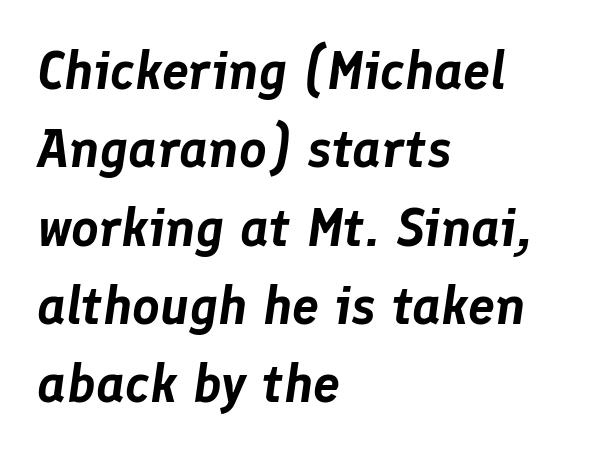
The lettering tilts uniformly, giving the passage an italic look. Anything drawn beneath the words? Only blank space. A classic flush-left, rag-right setting is used for this passage. If you measured baseline to baseline, you'd find a middling distance. What stands out about the letter spacing? Nothing — it is the standard amount.
